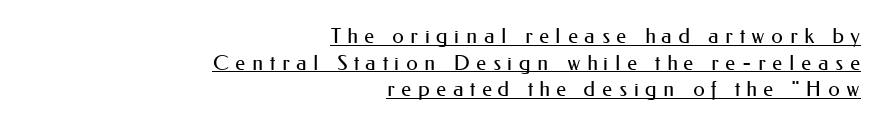
Q: Is the text bold? A: No.
Q: Is the text italic (slanted)? A: No, it is upright.
Q: Is the text underlined? A: Yes.
Q: How is the paragraph aligned? A: Right-aligned.
Q: Is the spacing between letters normal or unusually wide? A: Unusually wide.
Q: Is the spacing between lines tight, normal or loose? A: Normal.
